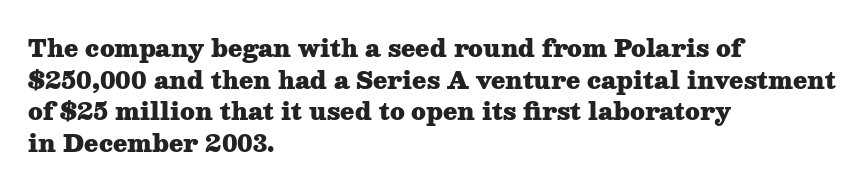
Q: Is the text bold? A: Yes.
Q: Is the text italic (slanted)? A: No, it is upright.
Q: Is the text underlined? A: No.
Q: How is the paragraph aligned? A: Left-aligned.
Q: Is the spacing between letters normal or unusually wide? A: Normal.
Q: Is the spacing between lines tight, normal or loose? A: Normal.
